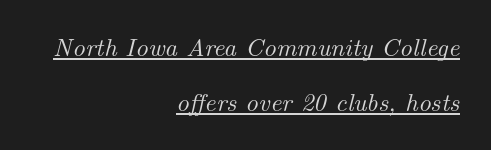
The image shows 25 px text type, italic (leaning right); set right-aligned, loose line spacing (2.19x), normal letter spacing, underlined.
